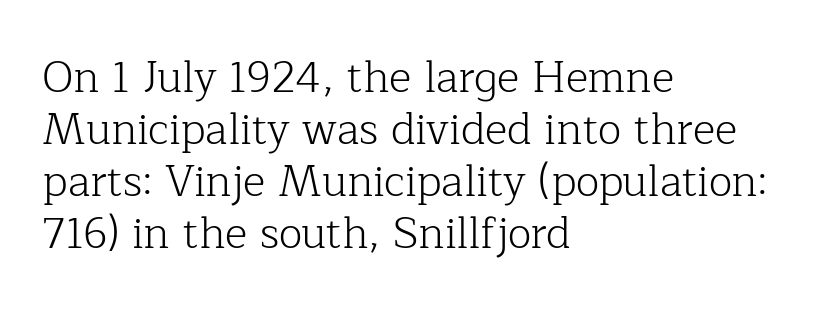
The image shows 43 px light serif type, upright; set left-aligned, line spacing 1.21x, normal letter spacing, not underlined; low stroke contrast and a medium x-height.
